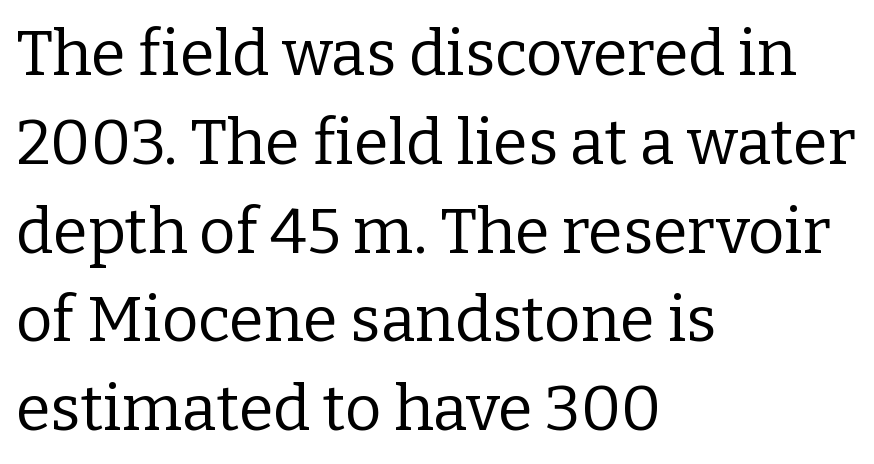
Q: Is the text bold? A: No.
Q: Is the text italic (slanted)? A: No, it is upright.
Q: Is the typeface a serif or a sans-serif typeface? A: Serif.
Q: Is the text underlined? A: No.
Q: How is the paragraph aligned? A: Left-aligned.
Q: Is the spacing between letters normal or unusually wide? A: Normal.
Q: Is the spacing between lines tight, normal or loose? A: Normal.
Q: Width (condensed, normal, or wide)? A: Normal.
Q: Stroke contrast? A: Low.
Q: x-height? A: Medium.
Q: Monospaced? A: No.
